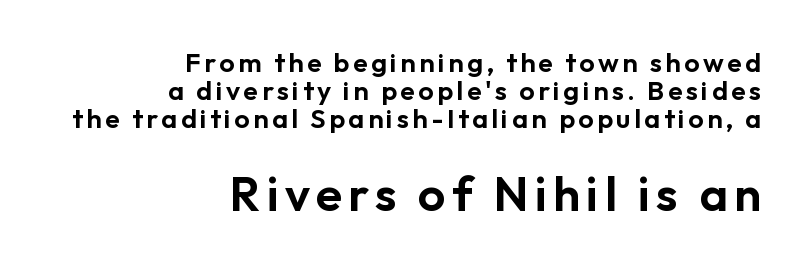
The image shows 48 px sans-serif type, upright; set right-aligned, tight line spacing (1.03x), not underlined; the second (bottom) block is 1.78x larger; low stroke contrast and a medium x-height.
